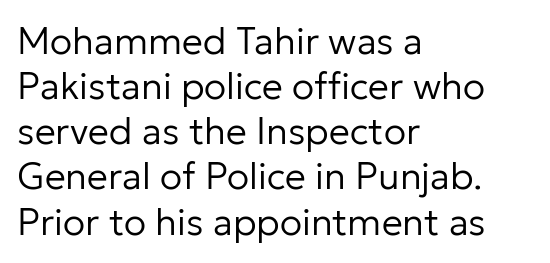
The passage shown is typed in a proportional face where columns would drift. Stems and bowls with no extra thickness — not bold. The letters stand upright; this is a roman face. Nope, no serifs anywhere on these letters. The setting favours the left margin, as ordinary paragraphs usually do. Just letters on the line, the space beneath them empty.
